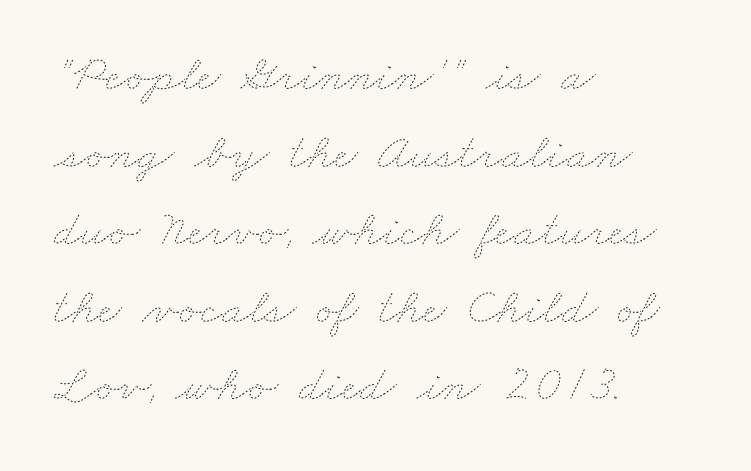
{"bold": "no", "weight": "thin", "width": "wide", "stroke_contrast": "low", "x_height": "small", "monospaced": "no", "underline": "no", "align": "left", "line_spacing": "normal", "line_spacing_ratio": 1.52, "letter_spacing": "normal", "letter_spacing_em": 0.0, "glyph_px": 51}
